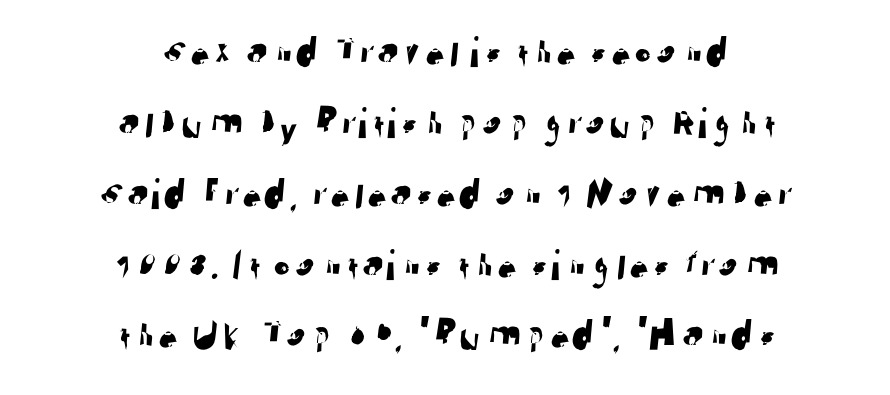
{"serif": "no", "width": "normal", "stroke_contrast": "low", "x_height": "medium", "monospaced": "no", "underline": "no", "align": "center", "line_spacing": "normal", "line_spacing_ratio": 1.61, "letter_spacing": "normal", "letter_spacing_em": 0.0, "glyph_px": 44}
